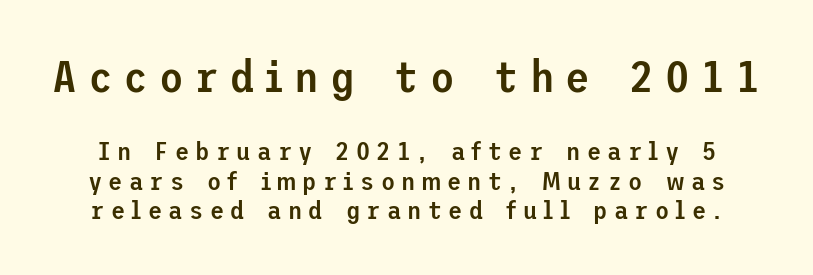
Q: Is the text bold? A: Semi-bold.
Q: Is the text italic (slanted)? A: No, it is upright.
Q: Is the typeface a serif or a sans-serif typeface? A: Sans-serif.
Q: Is the text underlined? A: No.
Q: Is the spacing between letters normal or unusually wide? A: Unusually wide.
Q: Is the spacing between lines tight, normal or loose? A: Tight.
Q: Which block of text is set in a larger size, the first (top) or the second (bottom)? A: The first (top) one.
Q: Width (condensed, normal, or wide)? A: Normal.
Q: Stroke contrast? A: Low.
Q: x-height? A: Medium.
